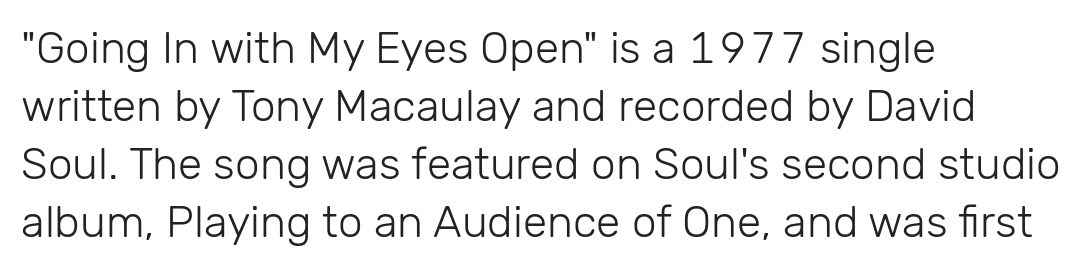
Q: Is the text bold? A: No.
Q: Is the text italic (slanted)? A: No, it is upright.
Q: Is the typeface a serif or a sans-serif typeface? A: Sans-serif.
Q: Is the text underlined? A: No.
Q: How is the paragraph aligned? A: Left-aligned.
Q: Is the spacing between letters normal or unusually wide? A: Normal.
Q: Is the spacing between lines tight, normal or loose? A: Normal.
Q: Width (condensed, normal, or wide)? A: Normal.
Q: Stroke contrast? A: Low.
Q: x-height? A: Medium.
Q: Monospaced? A: No.
